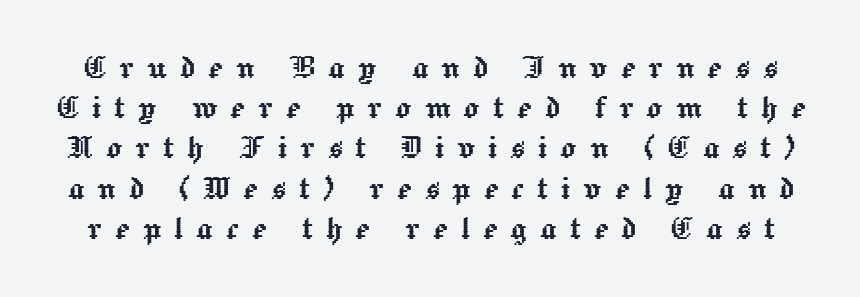
{"italic": "no", "width": "normal", "x_height": "medium", "monospaced": "no", "underline": "no", "line_spacing": "tight", "line_spacing_ratio": 1.03, "letter_spacing": "wide", "letter_spacing_em": 0.33, "glyph_px": 39}
